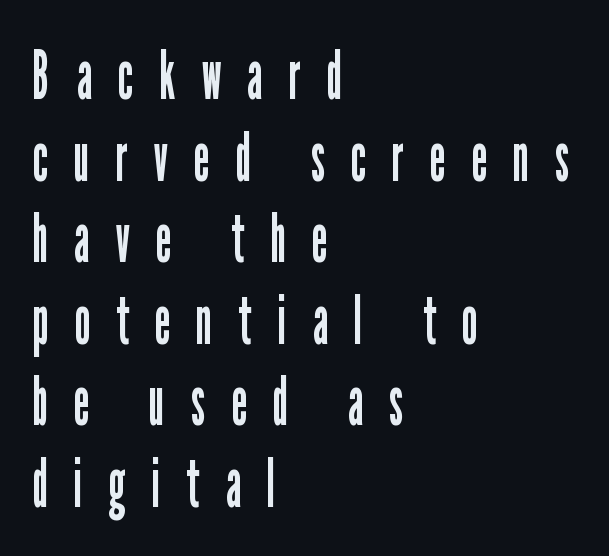
Q: Is the text bold? A: No.
Q: Is the text italic (slanted)? A: No, it is upright.
Q: Is the typeface a serif or a sans-serif typeface? A: Sans-serif.
Q: Is the text underlined? A: No.
Q: How is the paragraph aligned? A: Left-aligned.
Q: Is the spacing between letters normal or unusually wide? A: Unusually wide.
Q: Width (condensed, normal, or wide)? A: Condensed.
Q: Stroke contrast? A: Low.
Q: x-height? A: Medium.
Q: Monospaced? A: No.
